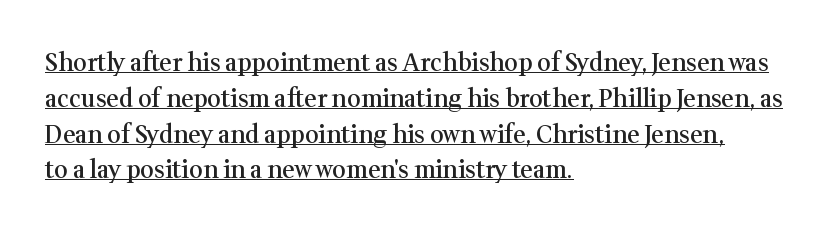
{"italic": "no", "bold": "semi", "underline": "yes", "align": "left", "line_spacing": "normal", "line_spacing_ratio": 1.49, "letter_spacing": "normal", "letter_spacing_em": 0.0, "glyph_px": 24}
